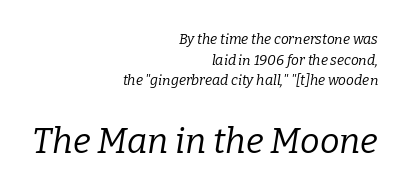
{"serif": "yes", "italic": "yes", "lean": "right", "slant_degrees": 9, "bold": "no", "weight": "regular", "width": "normal", "stroke_contrast": "low", "x_height": "medium", "monospaced": "no", "underline": "no", "align": "right", "line_spacing": "normal", "line_spacing_ratio": 1.47, "letter_spacing": "normal", "letter_spacing_em": 0.0, "larger_block": "second", "size_ratio": 2.5, "glyph_px": 35}
